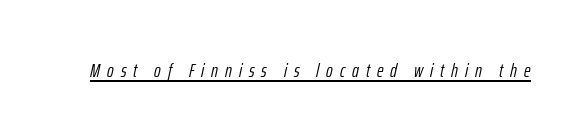
The image shows 20 px text type, italic (leaning right); set unusually wide letter spacing (+0.35 em), underlined.
